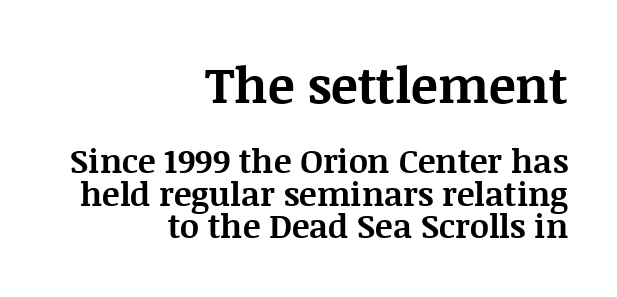
The image shows 50 px bold serif type, upright; set right-aligned, tight line spacing (0.97x), normal letter spacing, not underlined; the first (top) block is 1.52x larger; medium stroke contrast and a large x-height.
